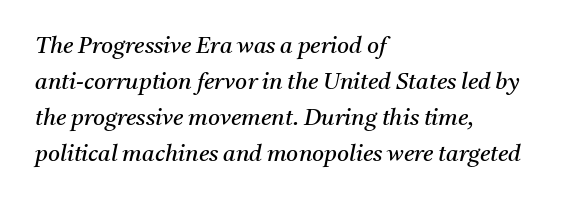
{"italic": "yes", "lean": "right", "slant_degrees": 11, "bold": "no", "underline": "no", "align": "left", "line_spacing": "normal", "line_spacing_ratio": 1.57, "letter_spacing": "normal", "letter_spacing_em": 0.0, "glyph_px": 23}
